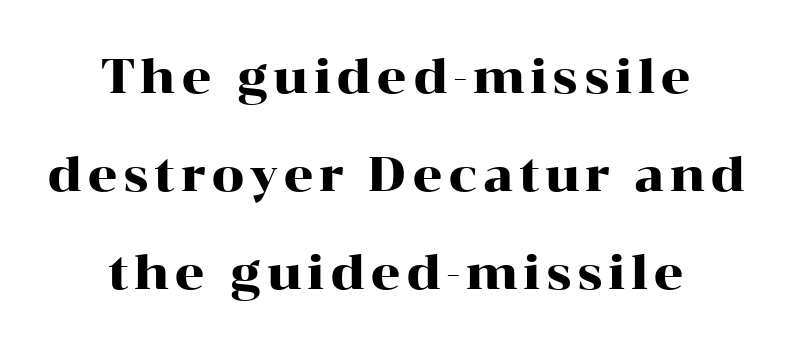
Q: Is the text italic (slanted)? A: No, it is upright.
Q: Is the typeface a serif or a sans-serif typeface? A: Serif.
Q: Is the text underlined? A: No.
Q: How is the paragraph aligned? A: Centered.
Q: Is the spacing between lines tight, normal or loose? A: Loose.
Q: Width (condensed, normal, or wide)? A: Wide.
Q: Stroke contrast? A: High.
Q: x-height? A: Medium.
Q: Monospaced? A: No.
